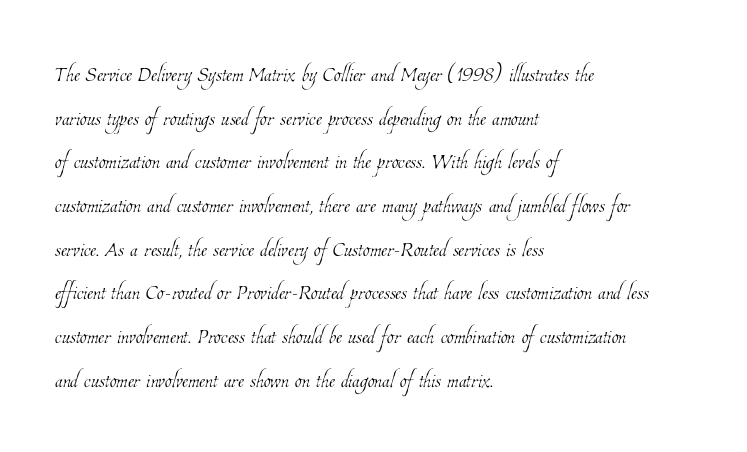
The image shows 28 px thin, condensed type; set left-aligned, normal line spacing (1.56x), normal letter spacing, not underlined; low stroke contrast and a medium x-height.
